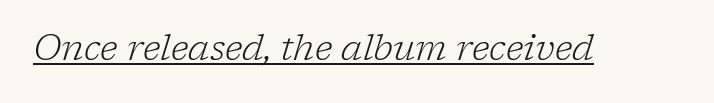
The image shows 36 px light serif type, italic (leaning right); set normal letter spacing, underlined; low stroke contrast and a medium x-height.
